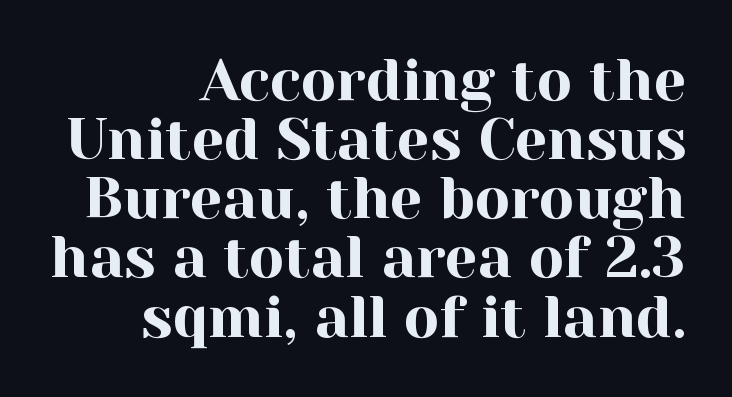
Underlining? Definitely not there. Line endings align vertically; line beginnings do not. A typesetter would label this face a serif. A roman cut, with each character standing at attention. The passage shown is typed in a proportional face where columns would drift.
